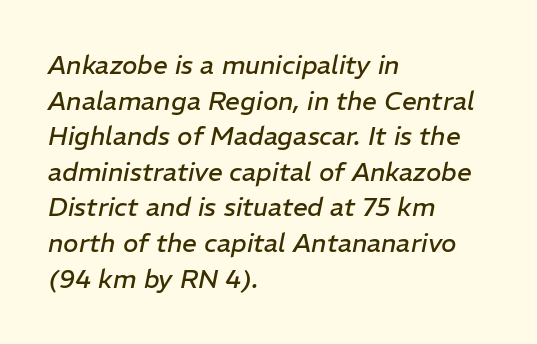
In terms of leading, this rendering sits right in the middle. The setting favours the left margin, as ordinary paragraphs usually do. Summary of weight: not heavy and not bold. The foot of each line stays bare and open.
